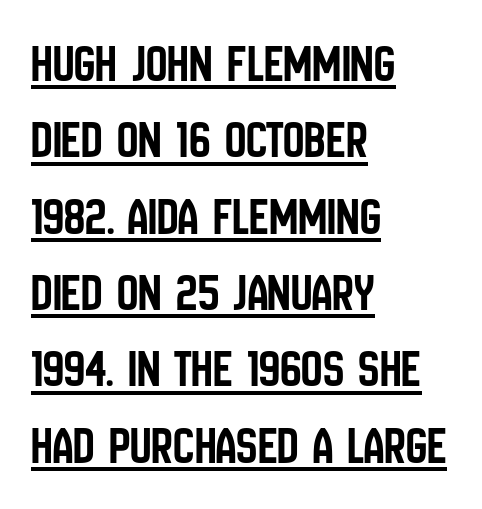
Q: Is the text italic (slanted)? A: No, it is upright.
Q: Is the typeface a serif or a sans-serif typeface? A: Sans-serif.
Q: Is the text underlined? A: Yes.
Q: How is the paragraph aligned? A: Left-aligned.
Q: Is the spacing between letters normal or unusually wide? A: Normal.
Q: Is the spacing between lines tight, normal or loose? A: Normal.
Q: Width (condensed, normal, or wide)? A: Condensed.
Q: Stroke contrast? A: Low.
Q: x-height? A: Large.
Q: Monospaced? A: No.
